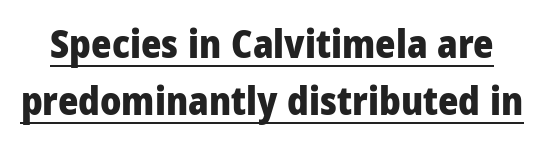
Bold? Absolutely — the strokes are thick and heavy. Italic? Not at all — the glyphs are vertical. Here the glyphs are tracked normally, forming tight word shapes. Whoever set this chose a conventional vertical rhythm. Each letter's strokes conclude bluntly, with no projecting serifs.
